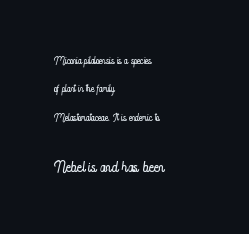
Unbolded letterforms with no extra heft. Line spacing here is loose. There is no visible air inserted between adjacent glyphs. The glyphs are unaccompanied by any horizontal stroke below them.
